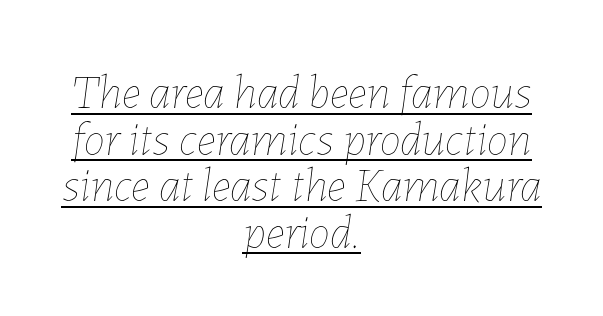
Q: Is the text bold? A: No.
Q: Is the text italic (slanted)? A: Yes, it leans right by about 7 degrees.
Q: Is the text underlined? A: Yes.
Q: How is the paragraph aligned? A: Centered.
Q: Is the spacing between letters normal or unusually wide? A: Normal.
Q: Is the spacing between lines tight, normal or loose? A: Tight.
Q: Width (condensed, normal, or wide)? A: Normal.
Q: Stroke contrast? A: Low.
Q: x-height? A: Medium.
Q: Monospaced? A: No.
